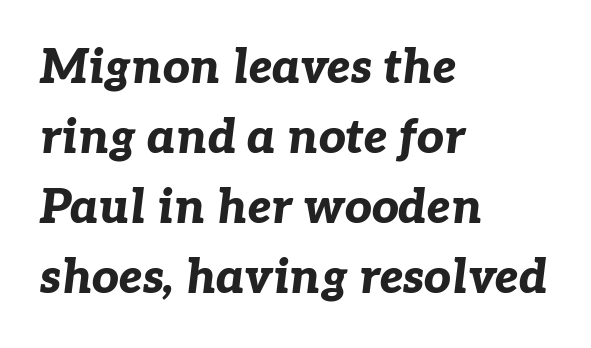
Compared with an ordinary text face, these strokes are far heavier — a full bold. The lines are quadded left. Emphasis-style slanted type is in use. The space beneath each line is pristine and unruled. Line spacing here is normal. Spacing verdict: proportional, widths tailored to each character.
